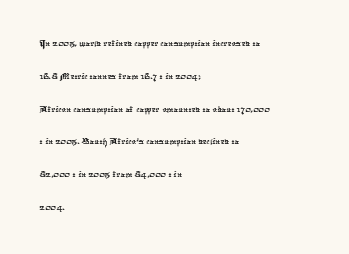
{"underline": "no", "align": "left", "line_spacing": "normal", "line_spacing_ratio": 1.49, "letter_spacing": "normal", "letter_spacing_em": 0.0, "glyph_px": 22}
